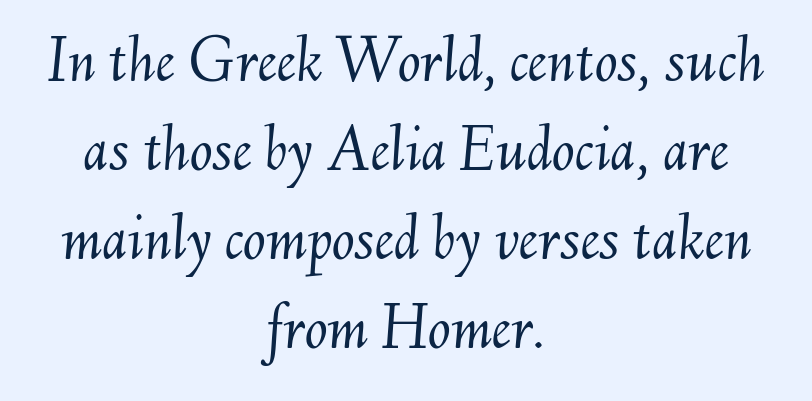
Caption: standard tracking, unaltered. This reads as an unemphasized weight, regular at the heaviest. This sample keeps an unexceptional amount of space between lines. Descenders hang freely into open space. The rendering uses natural spacing where letterforms have individual widths. The face used here has a pronounced slope to its letters.
